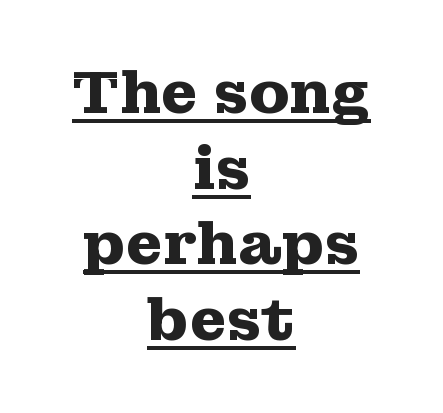
Between one letter and the next there's only the usual sliver of space. Designer's note — italics off, roman on. A typesetter would call this leading conventional body-copy spacing. Are there feet on the stems? There are — it's a serif.
